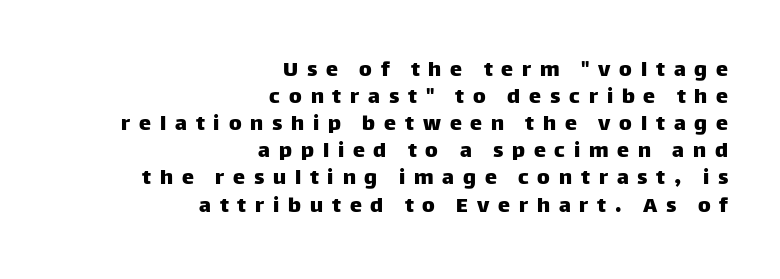
{"italic": "no", "underline": "no", "align": "right", "line_spacing": "tight", "line_spacing_ratio": 1.13, "letter_spacing": "wide", "letter_spacing_em": 0.37, "glyph_px": 24}
